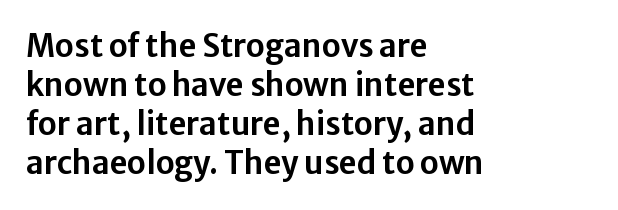
Which margin do the lines hug? The left one — the right edge is uneven. These lines are rendered in a variable-pitch font. Baseline-to-baseline distance is the conventional proportion of letter height. The passage shown is typeset with a sans-serif family. Posture: vertical.
